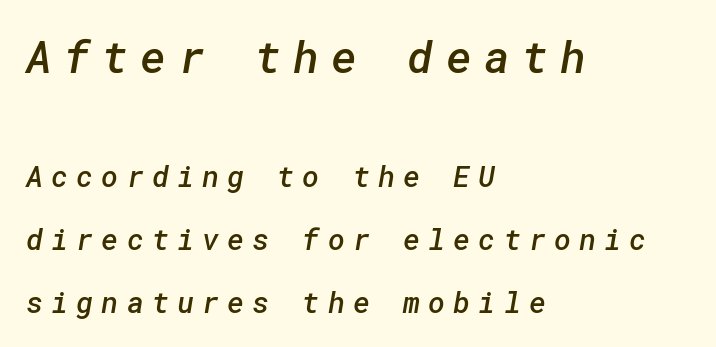
Q: Is the text bold? A: Semi-bold.
Q: Is the typeface a serif or a sans-serif typeface? A: Sans-serif.
Q: Is the text underlined? A: No.
Q: How is the paragraph aligned? A: Left-aligned.
Q: Is the spacing between letters normal or unusually wide? A: Unusually wide.
Q: Is the spacing between lines tight, normal or loose? A: Loose.
Q: Which block of text is set in a larger size, the first (top) or the second (bottom)? A: The first (top) one.
Q: Width (condensed, normal, or wide)? A: Normal.
Q: Stroke contrast? A: Low.
Q: x-height? A: Medium.
